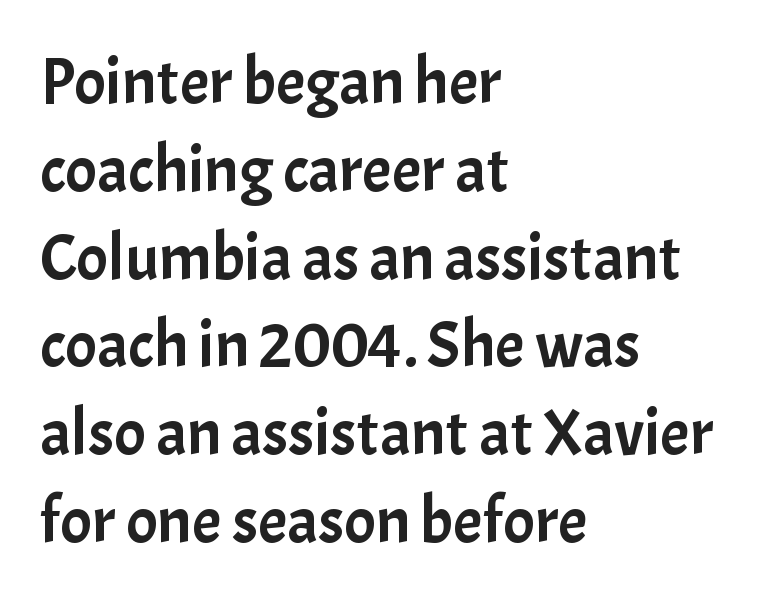
The image shows 66 px sans-serif type, upright; set left-aligned, normal line spacing (1.33x), normal letter spacing, not underlined; low stroke contrast and a medium x-height.
